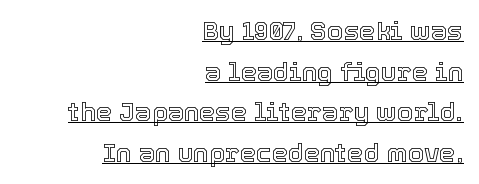
{"italic": "no", "underline": "yes", "align": "right", "line_spacing": "normal", "line_spacing_ratio": 1.56, "letter_spacing": "normal", "letter_spacing_em": 0.0, "glyph_px": 26}
